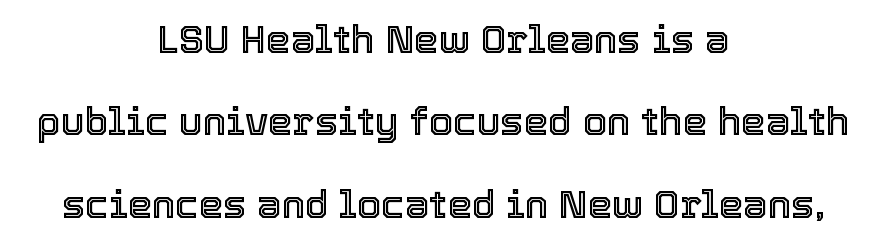
Q: Is the text italic (slanted)? A: No, it is upright.
Q: Is the text underlined? A: No.
Q: How is the paragraph aligned? A: Centered.
Q: Is the spacing between letters normal or unusually wide? A: Normal.
Q: Is the spacing between lines tight, normal or loose? A: Loose.
Q: Width (condensed, normal, or wide)? A: Normal.
Q: x-height? A: Medium.
Q: Monospaced? A: No.
